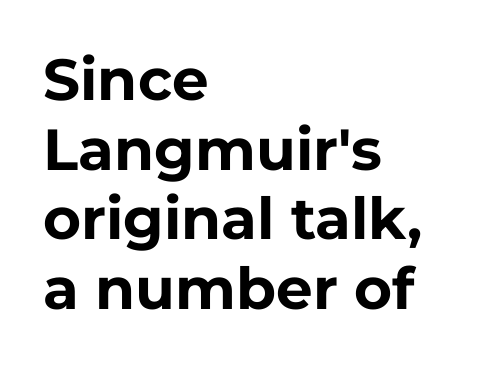
{"serif": "no", "italic": "no", "bold": "yes", "weight": "bold", "width": "normal", "stroke_contrast": "low", "x_height": "medium", "monospaced": "no", "underline": "no", "align": "left", "line_spacing_ratio": 1.2, "letter_spacing": "normal", "letter_spacing_em": 0.0, "glyph_px": 58}
